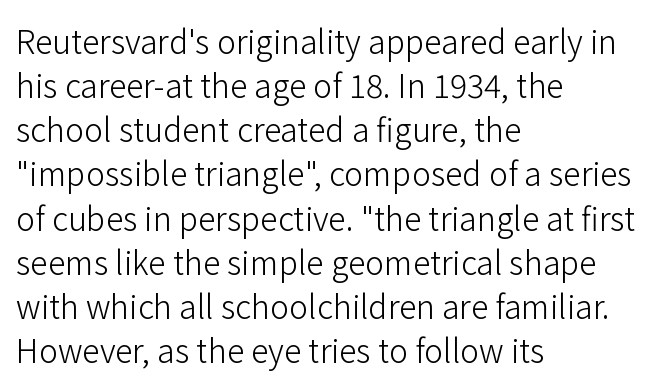
Each letter keeps its own natural width here, so spacing adapts to shape. Compared with typical paragraphs, the rows here are spaced about the same. The string is rendered with underlining switched off. Weight: regular or lighter. Default kerning and tracking; the words read as compact shapes.
